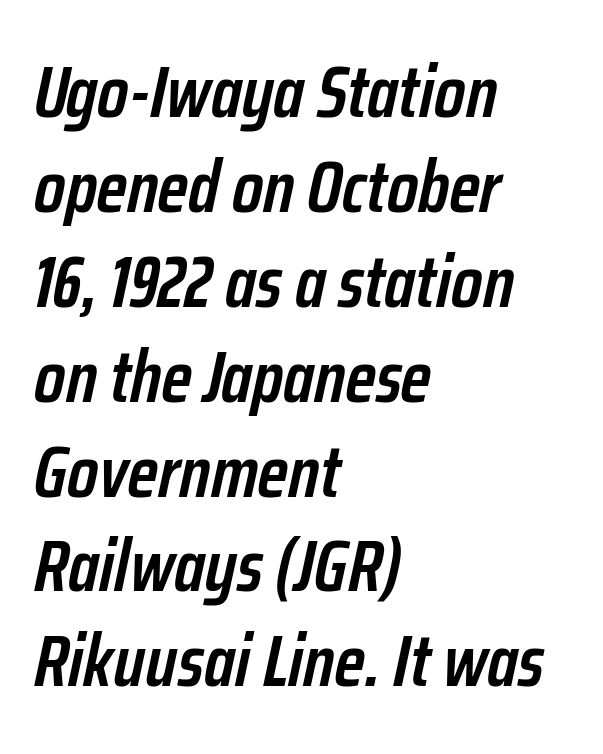
Think of a printed novel: that variable character pitch is what you see here. Horizontally, the lines are justified to the leading edge only. Looking at the ascenders, they clearly lean. The glyphs are unaccompanied by any horizontal stroke below them. Summary of weight: moderately heavy, a semibold. Line spacing here is normal.
